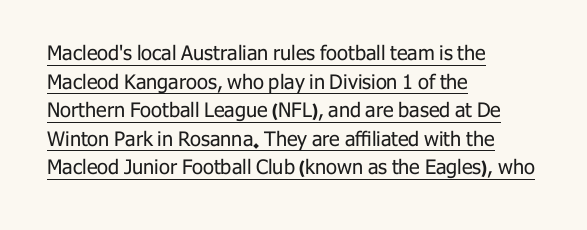
Q: Is the text bold? A: No.
Q: Is the text italic (slanted)? A: No, it is upright.
Q: Is the text underlined? A: Yes.
Q: How is the paragraph aligned? A: Left-aligned.
Q: Is the spacing between letters normal or unusually wide? A: Normal.
Q: Is the spacing between lines tight, normal or loose? A: Normal.
